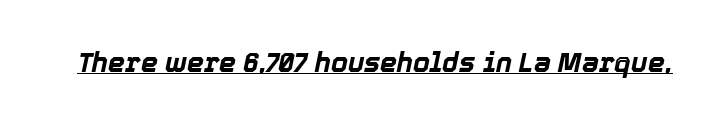
{"italic": "yes", "lean": "right", "slant_degrees": 12, "bold": "yes", "underline": "yes", "letter_spacing": "normal", "letter_spacing_em": 0.0, "glyph_px": 27}
